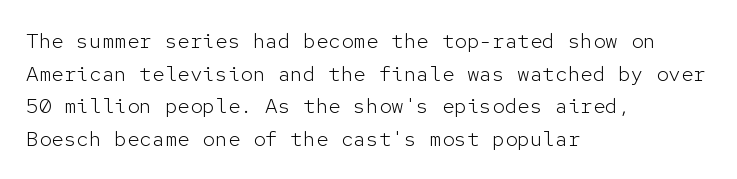
The axis of the letterforms is exactly vertical. Here the glyphs are tracked normally, forming tight word shapes. Descenders hang freely into open space. Line beginnings align vertically; line endings do not. The rows are spaced the way most documents space them.
